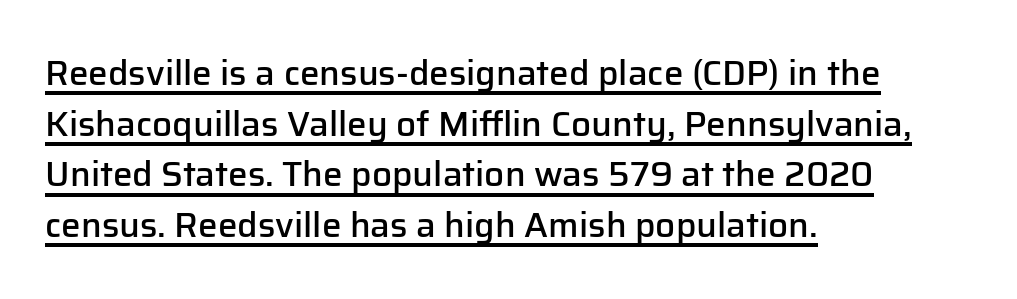
The letters advance in unequal steps, a hallmark of proportional type. These characters rest on top of a visible drawn line. How would I describe the line gaps? Plain and ordinary. Characters follow at the spacing the type designer built in. Compared with a centered layout, this one pins lines to the left instead. The lettering stays uniformly vertical, giving the passage a roman look.
